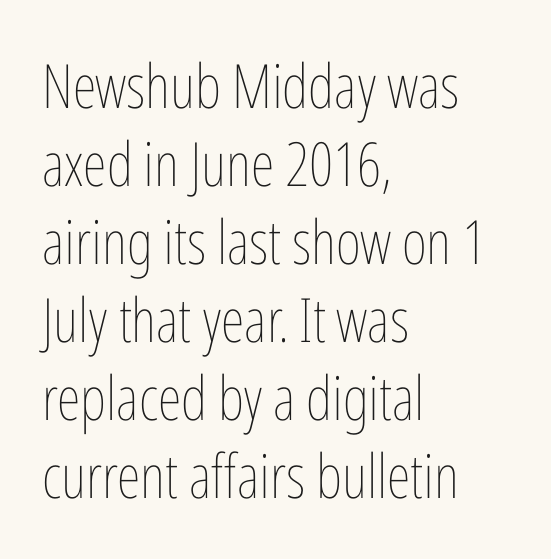
Notice how the passage keeps a crisp vertical edge on the left only. Every stem runs plumb, perpendicular to the baseline. The passage shown has conventional tracking throughout. Each letter keeps its own natural width here, so spacing adapts to shape. Students, observe: this is what conventionally led text looks like.
